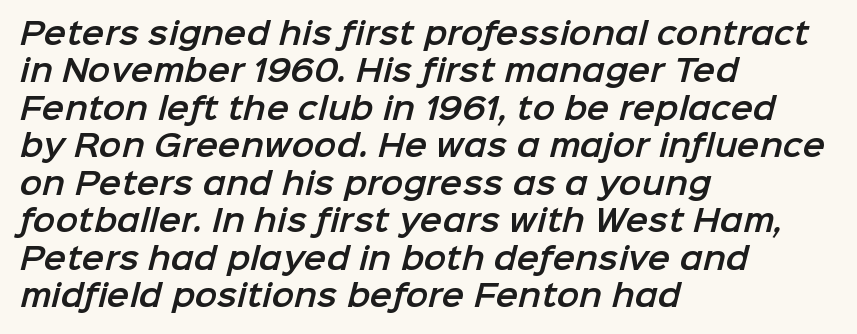
Q: Is the typeface a serif or a sans-serif typeface? A: Sans-serif.
Q: Is the text underlined? A: No.
Q: How is the paragraph aligned? A: Left-aligned.
Q: Is the spacing between letters normal or unusually wide? A: Normal.
Q: Is the spacing between lines tight, normal or loose? A: Normal.
Q: Width (condensed, normal, or wide)? A: Normal.
Q: Stroke contrast? A: Low.
Q: x-height? A: Medium.
Q: Monospaced? A: No.
